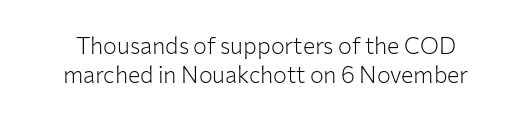
The image shows 23 px text type, upright; set normal line spacing (1.28x), normal letter spacing, not underlined.
